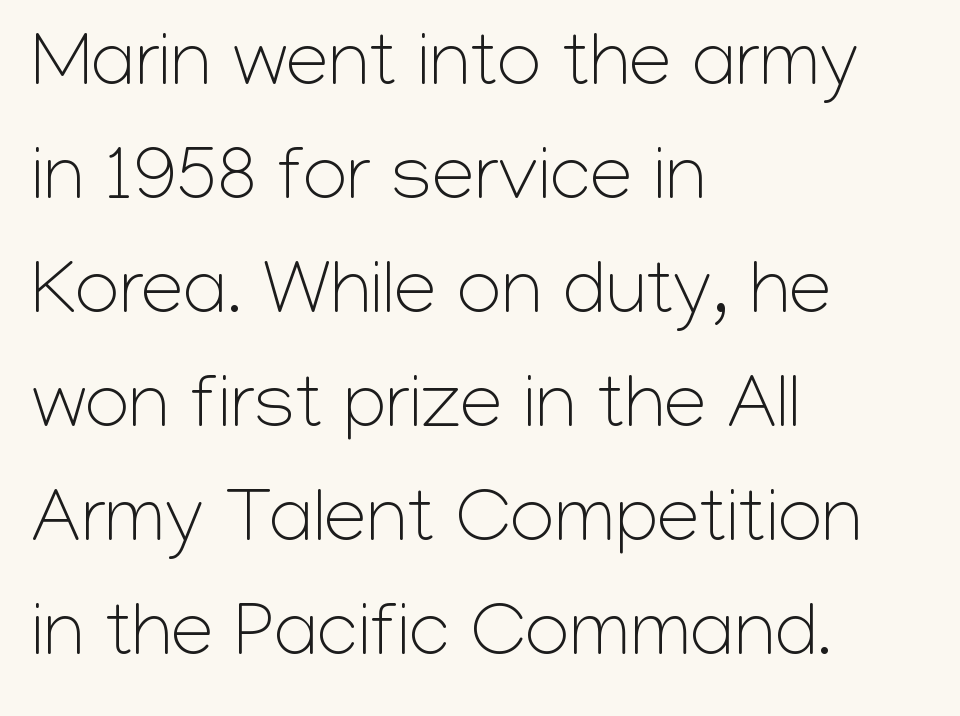
Q: Is the text bold? A: No.
Q: Is the text italic (slanted)? A: No, it is upright.
Q: Is the typeface a serif or a sans-serif typeface? A: Sans-serif.
Q: Is the text underlined? A: No.
Q: How is the paragraph aligned? A: Left-aligned.
Q: Is the spacing between letters normal or unusually wide? A: Normal.
Q: Is the spacing between lines tight, normal or loose? A: Normal.
Q: Width (condensed, normal, or wide)? A: Normal.
Q: Stroke contrast? A: Low.
Q: x-height? A: Medium.
Q: Monospaced? A: No.
